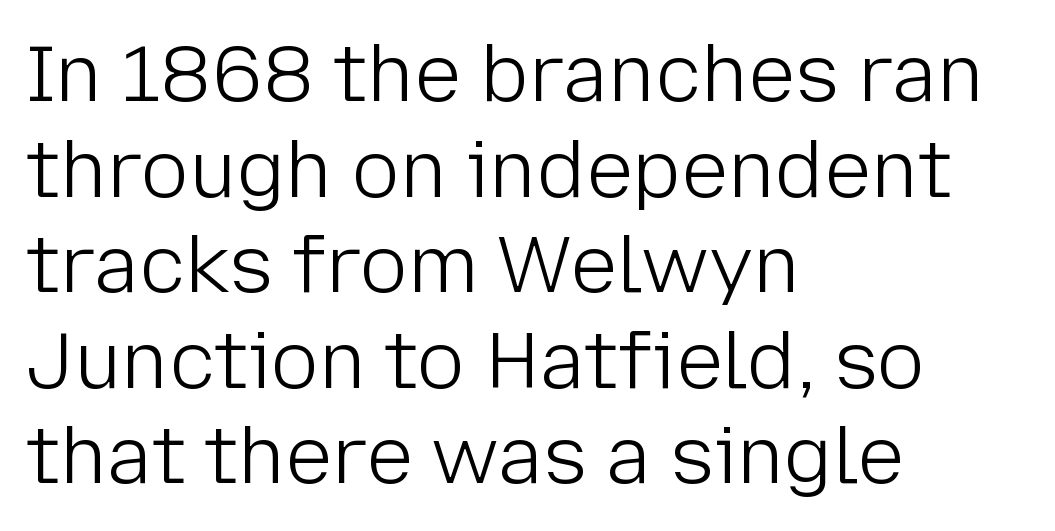
The image shows 79 px light sans-serif type, upright; set left-aligned, line spacing 1.21x, normal letter spacing, not underlined; low stroke contrast and a medium x-height.
